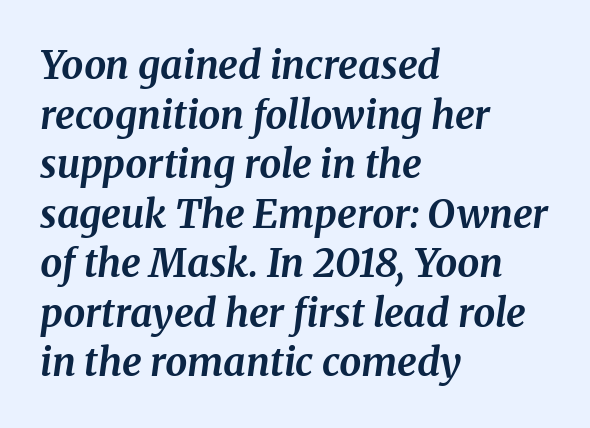
Q: Is the text bold? A: Yes.
Q: Is the text italic (slanted)? A: Yes, it leans right by about 8 degrees.
Q: Is the typeface a serif or a sans-serif typeface? A: Serif.
Q: Is the text underlined? A: No.
Q: How is the paragraph aligned? A: Left-aligned.
Q: Is the spacing between letters normal or unusually wide? A: Normal.
Q: Is the spacing between lines tight, normal or loose? A: Normal.
Q: Width (condensed, normal, or wide)? A: Normal.
Q: Stroke contrast? A: Medium.
Q: x-height? A: Medium.
Q: Monospaced? A: No.
